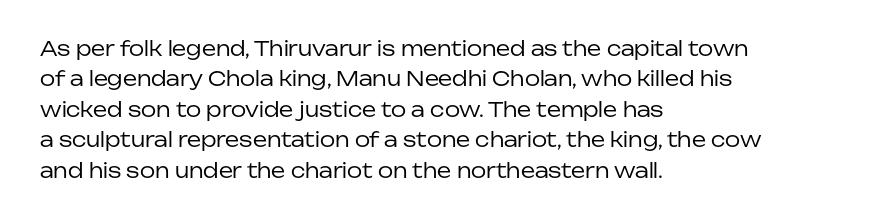
Q: Is the text bold? A: No.
Q: Is the text italic (slanted)? A: No, it is upright.
Q: Is the text underlined? A: No.
Q: How is the paragraph aligned? A: Left-aligned.
Q: Is the spacing between letters normal or unusually wide? A: Normal.
Q: Is the spacing between lines tight, normal or loose? A: Normal.
